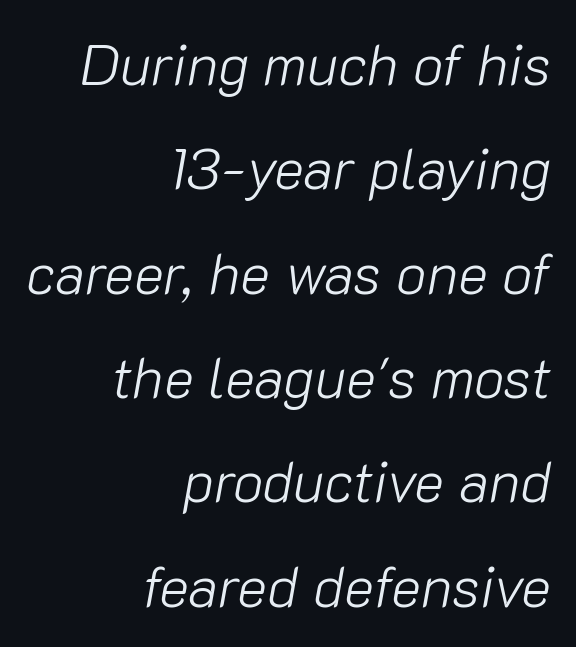
{"italic": "yes", "lean": "right", "slant_degrees": 10, "bold": "no", "weight": "light", "width": "normal", "stroke_contrast": "low", "x_height": "medium", "monospaced": "no", "underline": "no", "align": "right", "line_spacing_ratio": 1.83, "letter_spacing": "normal", "letter_spacing_em": 0.0, "glyph_px": 57}
